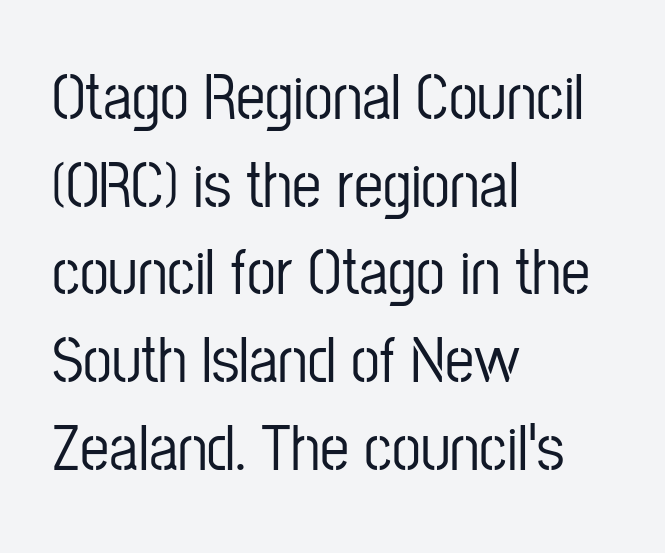
The image shows 65 px condensed sans-serif type, upright; set left-aligned, normal line spacing (1.35x), normal letter spacing, not underlined; low stroke contrast and a medium x-height.
